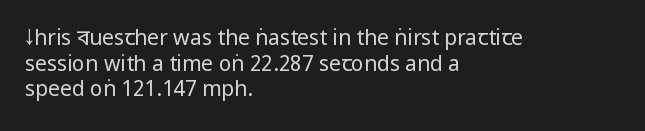
Does extra space separate the letters? No, they use regular spacing. The passage is arranged the way most books set body copy — flush left. The area under the type is left untouched. The face looks like a standard text weight, possibly lighter. Notice how the stems are strictly vertical — no italics here.
